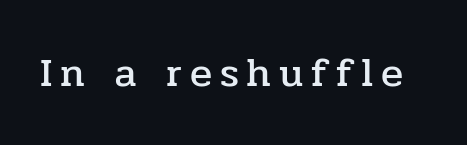
Q: Is the text italic (slanted)? A: No, it is upright.
Q: Is the typeface a serif or a sans-serif typeface? A: Serif.
Q: Is the text underlined? A: No.
Q: Width (condensed, normal, or wide)? A: Normal.
Q: Stroke contrast? A: Low.
Q: x-height? A: Medium.
Q: Monospaced? A: No.
